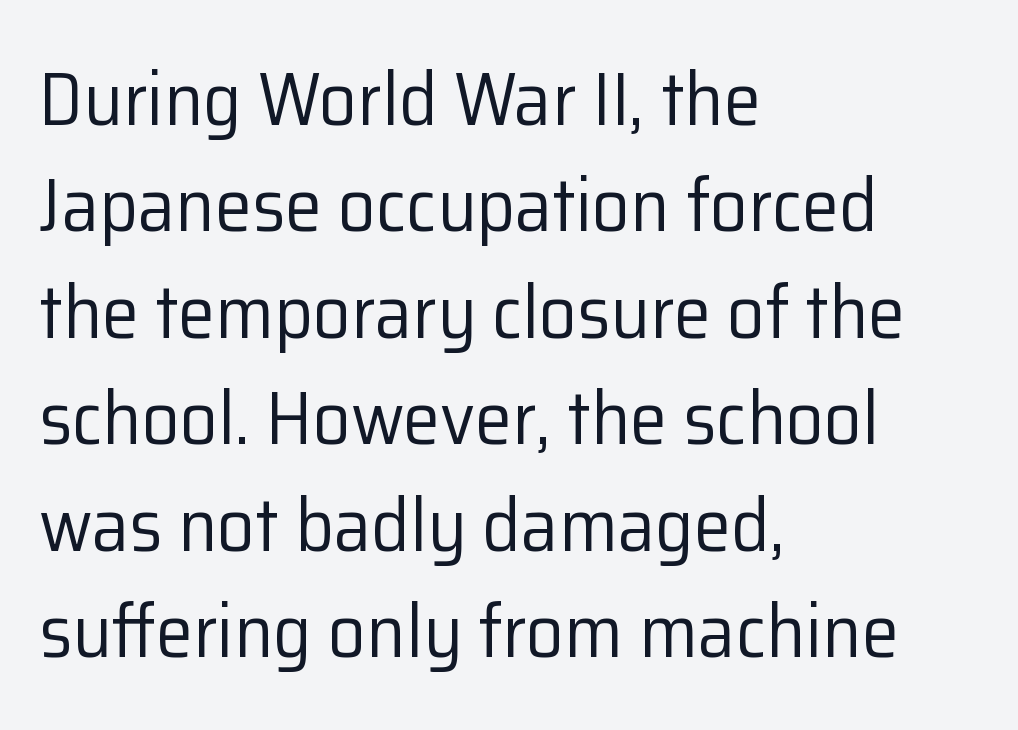
Style check: upright. The horizontal fit of the characters is conventional and even. This rendering features lettering with no underline. Students, observe: this is what conventionally led text looks like. Unlike a traditional serif, this face leaves its strokes unadorned. You could not count columns in this text — the font is proportionally spaced.
